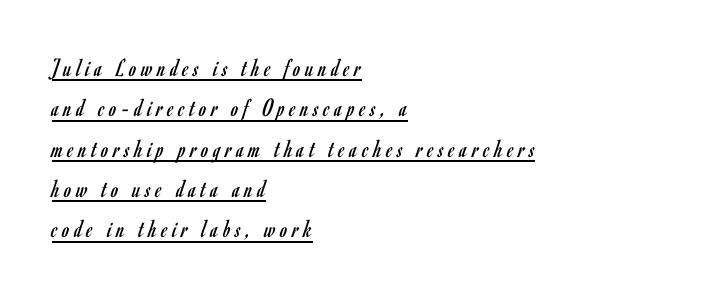
The compositor pushed each line to the left boundary. Think standard paragraph weight, or any step lighter than that. This block has exactly the height ordinary leading produces. Like a heading marked for emphasis, these lines bear an underscore.
